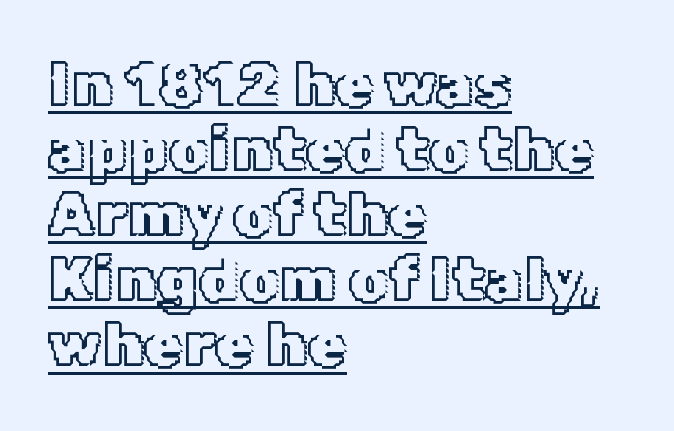
{"italic": "no", "width": "normal", "x_height": "medium", "monospaced": "no", "underline": "yes", "align": "left", "line_spacing": "tight", "line_spacing_ratio": 1.05, "letter_spacing": "normal", "letter_spacing_em": 0.0, "glyph_px": 62}
